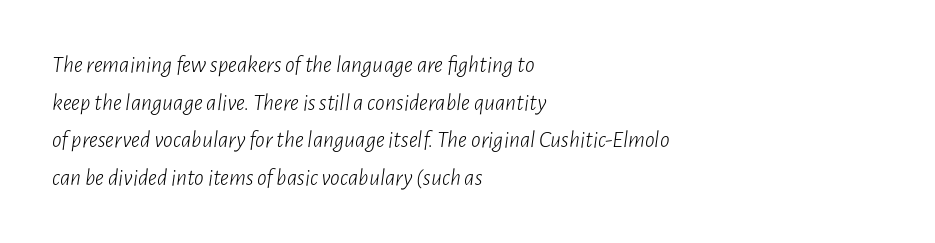
The image shows 24 px text type, italic (leaning right); set left-aligned, normal line spacing (1.57x), normal letter spacing, not underlined.
